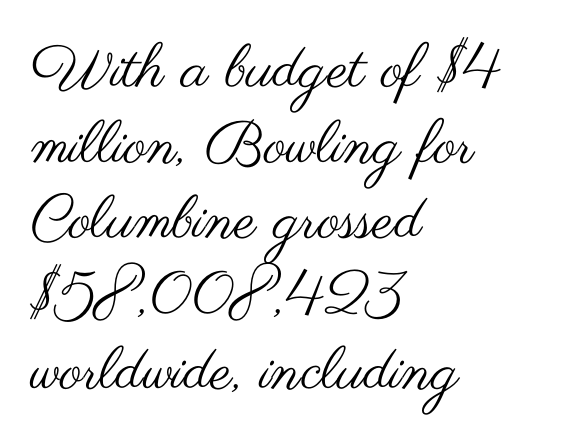
The image shows 60 px regular-weight, wide sans-serif type; set left-aligned, normal line spacing (1.26x), normal letter spacing, not underlined; medium stroke contrast and a small x-height.
